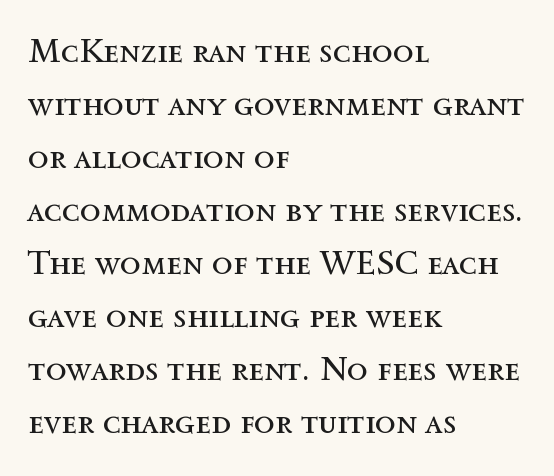
The image shows 34 px regular-weight type, upright; set left-aligned, normal line spacing (1.56x), normal letter spacing, not underlined; a medium x-height.
